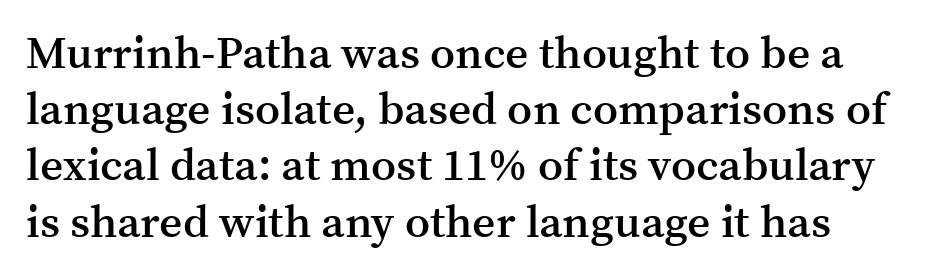
Posture: upright roman. The zone under the glyphs is completely vacant. Reading down the column, the eye jumps a familiar distance to each next line. Spacing verdict: proportional, widths tailored to each character. The line texture is even and compact thanks to regular tracking. These lines carry some extra weight — a demibold, not a full bold.
